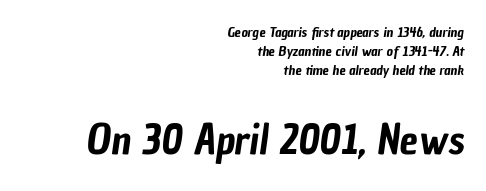
{"serif": "no", "width": "condensed", "stroke_contrast": "low", "x_height": "medium", "monospaced": "no", "underline": "no", "align": "right", "line_spacing": "normal", "line_spacing_ratio": 1.34, "letter_spacing": "normal", "letter_spacing_em": 0.0, "larger_block": "second", "size_ratio": 2.93, "glyph_px": 41}
